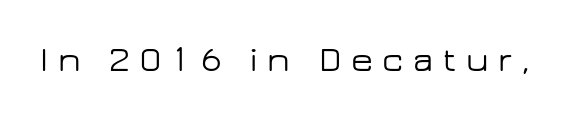
{"serif": "no", "italic": "no", "width": "wide", "stroke_contrast": "low", "x_height": "medium", "monospaced": "no", "underline": "no", "letter_spacing": "wide", "letter_spacing_em": 0.27, "glyph_px": 36}
